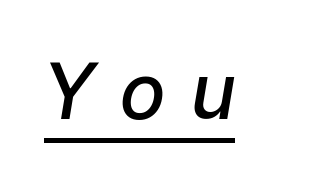
The string is rendered with underlining switched on. The font's italic variant was chosen for this text. The letters are semibold — heavier than regular but short of a full bold. Each letter keeps its own natural width here, so spacing adapts to shape. Loose tracking; the words dissolve into strings of separated letters.
